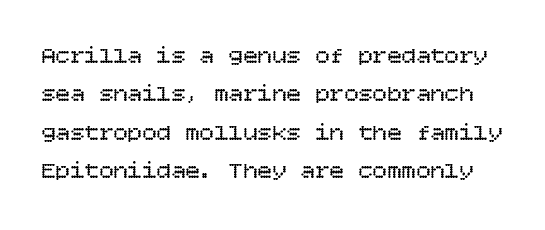
{"italic": "no", "bold": "no", "underline": "no", "line_spacing": "normal", "line_spacing_ratio": 1.6, "letter_spacing": "normal", "letter_spacing_em": 0.0, "glyph_px": 24}
